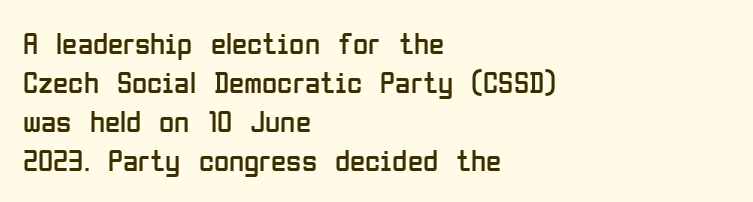
Q: Is the text bold? A: No.
Q: Is the text italic (slanted)? A: No, it is upright.
Q: Is the typeface a serif or a sans-serif typeface? A: Sans-serif.
Q: Is the text underlined? A: No.
Q: How is the paragraph aligned? A: Left-aligned.
Q: Is the spacing between letters normal or unusually wide? A: Normal.
Q: Is the spacing between lines tight, normal or loose? A: Normal.
Q: Width (condensed, normal, or wide)? A: Condensed.
Q: Stroke contrast? A: Low.
Q: x-height? A: Medium.
Q: Monospaced? A: No.
